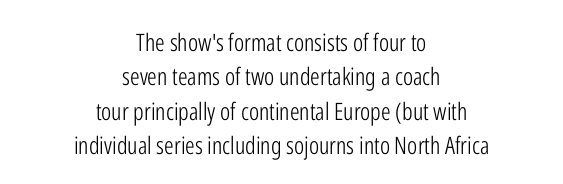
The image shows 24 px text type, upright; set centered, normal line spacing (1.43x), normal letter spacing, not underlined.
